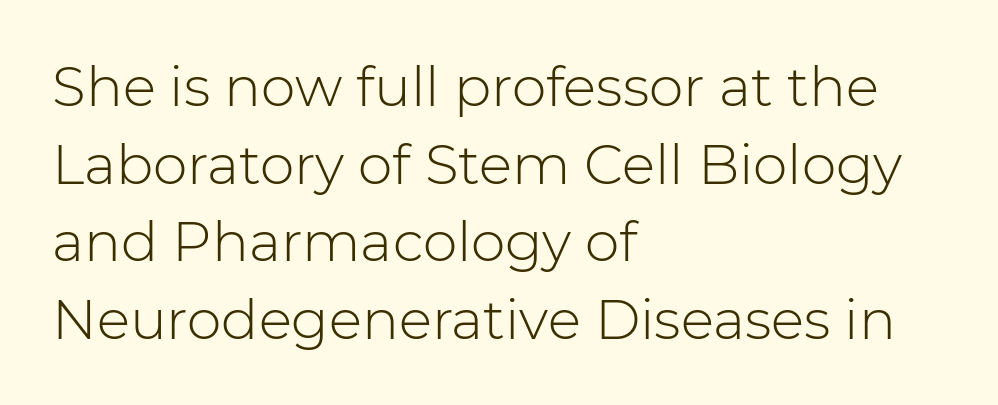
Q: Is the text bold? A: No.
Q: Is the text italic (slanted)? A: No, it is upright.
Q: Is the typeface a serif or a sans-serif typeface? A: Sans-serif.
Q: Is the text underlined? A: No.
Q: How is the paragraph aligned? A: Left-aligned.
Q: Is the spacing between letters normal or unusually wide? A: Normal.
Q: Is the spacing between lines tight, normal or loose? A: Normal.
Q: Width (condensed, normal, or wide)? A: Normal.
Q: Stroke contrast? A: Low.
Q: x-height? A: Medium.
Q: Monospaced? A: No.
